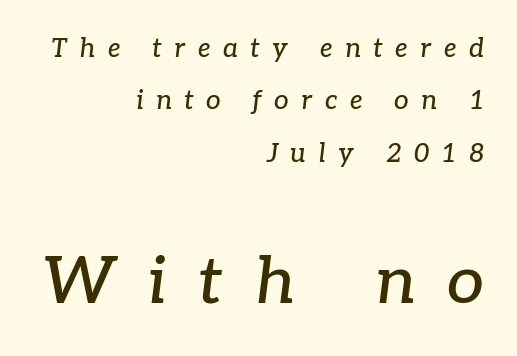
The image shows 66 px serif type, italic (leaning right); set right-aligned, loose line spacing (2.01x), unusually wide letter spacing (+0.48 em), not underlined; the second (bottom) block is 2.54x larger; low stroke contrast and a medium x-height.
